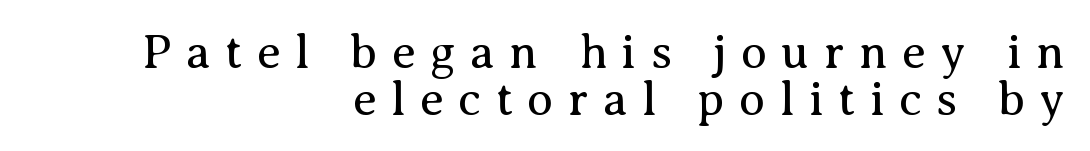
Q: Is the text bold? A: No.
Q: Is the text italic (slanted)? A: No, it is upright.
Q: Is the typeface a serif or a sans-serif typeface? A: Serif.
Q: Is the text underlined? A: No.
Q: How is the paragraph aligned? A: Right-aligned.
Q: Is the spacing between letters normal or unusually wide? A: Unusually wide.
Q: Is the spacing between lines tight, normal or loose? A: Tight.
Q: Width (condensed, normal, or wide)? A: Normal.
Q: Stroke contrast? A: Medium.
Q: x-height? A: Medium.
Q: Monospaced? A: No.
